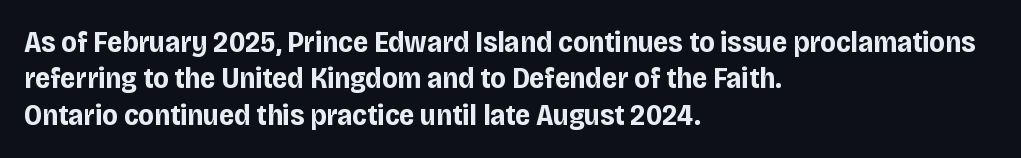
{"serif": "no", "italic": "no", "bold": "yes", "weight": "bold", "width": "condensed", "stroke_contrast": "low", "x_height": "large", "monospaced": "no", "underline": "no", "align": "left", "line_spacing_ratio": 1.21, "letter_spacing": "normal", "letter_spacing_em": 0.0, "glyph_px": 30}
